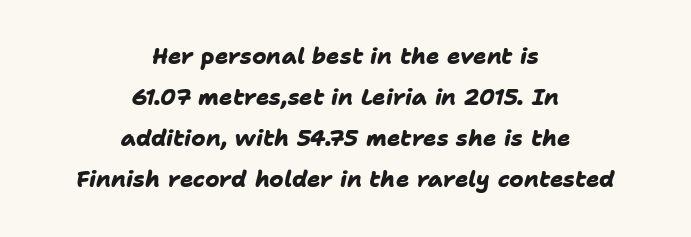
The image shows 22 px bold type; set centered, line spacing 1.87x, normal letter spacing, not underlined.
